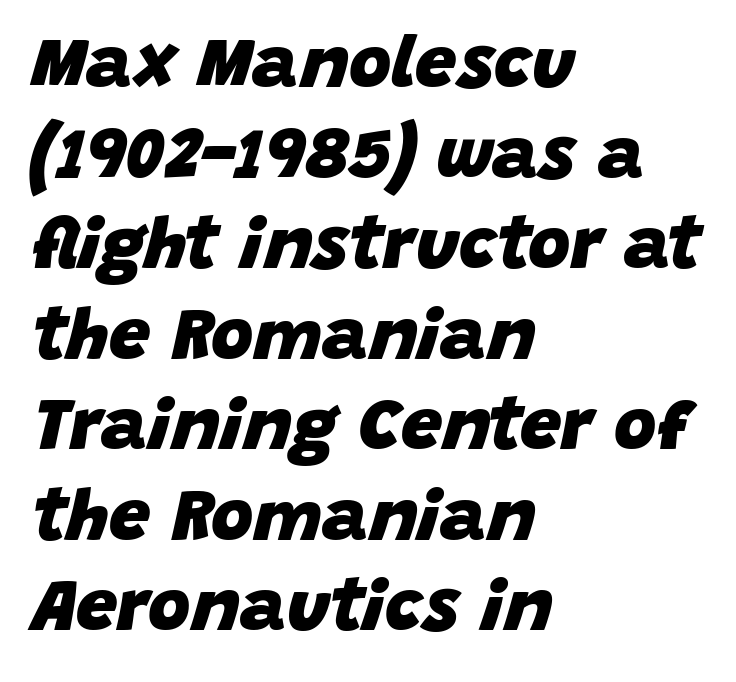
Typographic density is high because the face is bold. The typography opts for an oblique posture over an upright one. The foot of each line stays bare and open. The typesetter chose a ragged-right arrangement here. The rendering uses natural spacing where letterforms have individual widths.
